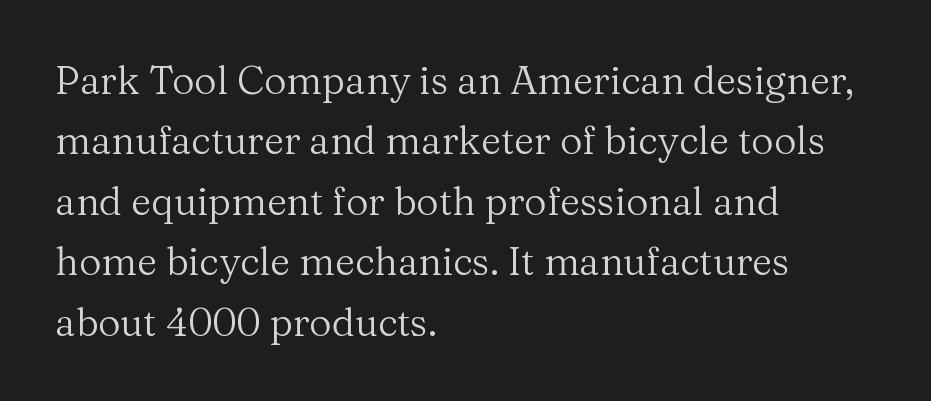
The image shows 39 px regular-weight serif type, upright; set left-aligned, normal line spacing (1.55x), normal letter spacing, not underlined; medium stroke contrast and a medium x-height.
